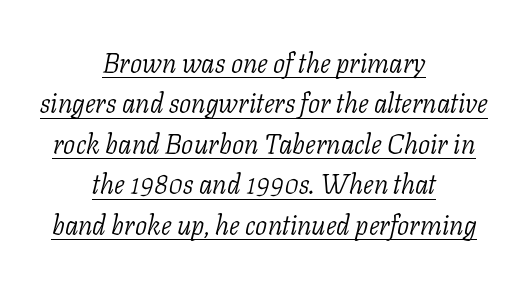
The image shows 27 px text type, italic (leaning right); set centered, normal line spacing (1.5x), normal letter spacing, underlined.
